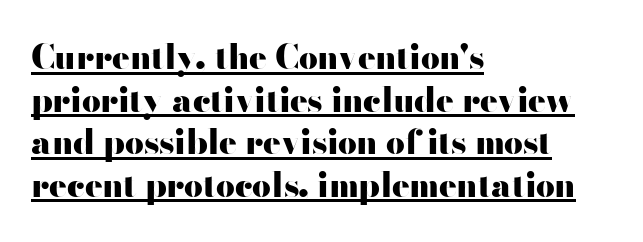
{"serif": "no", "italic": "no", "bold": "yes", "weight": "heavy", "width": "wide", "stroke_contrast": "high", "x_height": "small", "monospaced": "no", "underline": "yes", "align": "left", "line_spacing": "normal", "line_spacing_ratio": 1.29, "letter_spacing": "normal", "letter_spacing_em": 0.0, "glyph_px": 33}
